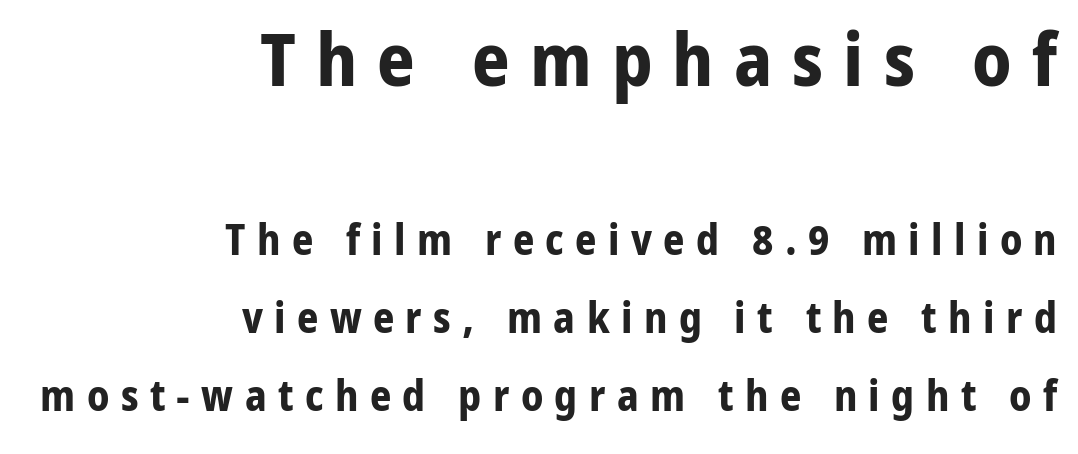
Q: Is the text bold? A: Yes.
Q: Is the text italic (slanted)? A: No, it is upright.
Q: Is the typeface a serif or a sans-serif typeface? A: Sans-serif.
Q: Is the text underlined? A: No.
Q: How is the paragraph aligned? A: Right-aligned.
Q: Is the spacing between letters normal or unusually wide? A: Unusually wide.
Q: Which block of text is set in a larger size, the first (top) or the second (bottom)? A: The first (top) one.
Q: Width (condensed, normal, or wide)? A: Normal.
Q: Stroke contrast? A: Low.
Q: x-height? A: Medium.
Q: Monospaced? A: No.
